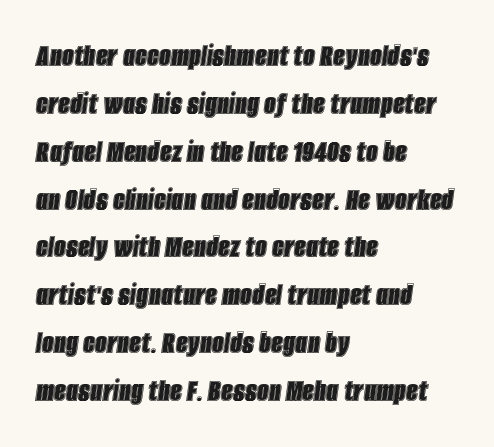
If you measured baseline to baseline, you'd find a middling distance. Does the lettering tilt? It does — this is italic. Every row of glyphs begins at an identical x-position on the left. The space directly below the letters is spotless.
